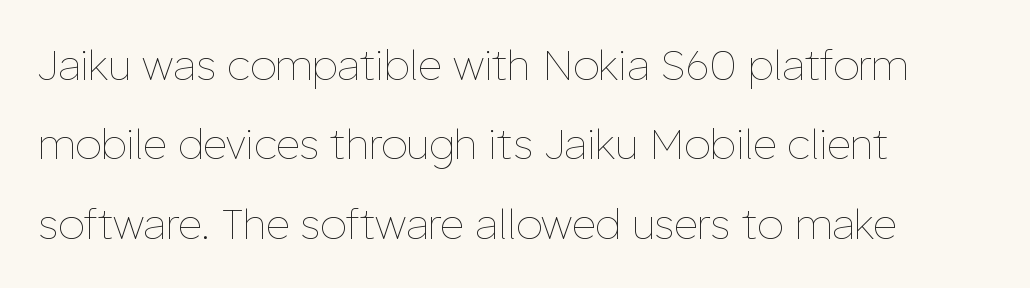
Q: Is the text bold? A: No.
Q: Is the text italic (slanted)? A: No, it is upright.
Q: Is the text underlined? A: No.
Q: How is the paragraph aligned? A: Left-aligned.
Q: Is the spacing between letters normal or unusually wide? A: Normal.
Q: Width (condensed, normal, or wide)? A: Normal.
Q: Stroke contrast? A: Low.
Q: x-height? A: Medium.
Q: Monospaced? A: No.
